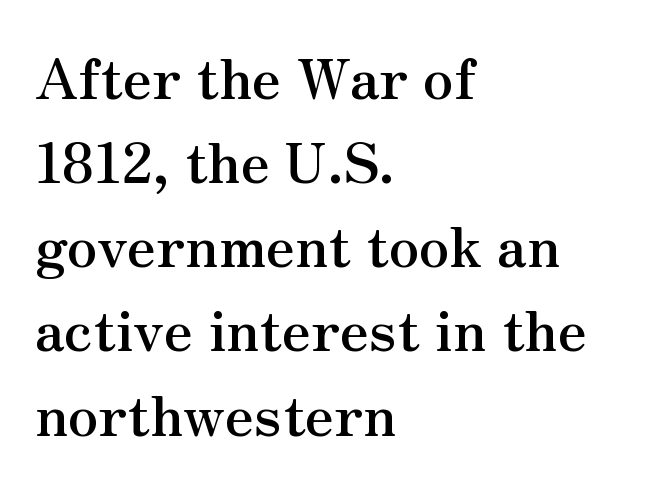
The image shows 55 px semibold serif type, upright; set left-aligned, normal line spacing (1.53x), normal letter spacing, not underlined; medium stroke contrast and a small x-height.
